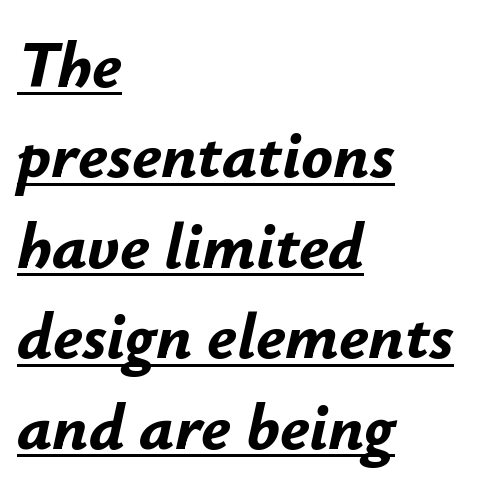
Q: Is the text bold? A: Yes.
Q: Is the text italic (slanted)? A: Yes, it leans right by about 12 degrees.
Q: Is the text underlined? A: Yes.
Q: How is the paragraph aligned? A: Left-aligned.
Q: Is the spacing between letters normal or unusually wide? A: Normal.
Q: Is the spacing between lines tight, normal or loose? A: Normal.
Q: Width (condensed, normal, or wide)? A: Normal.
Q: Stroke contrast? A: Low.
Q: x-height? A: Small.
Q: Monospaced? A: No.
